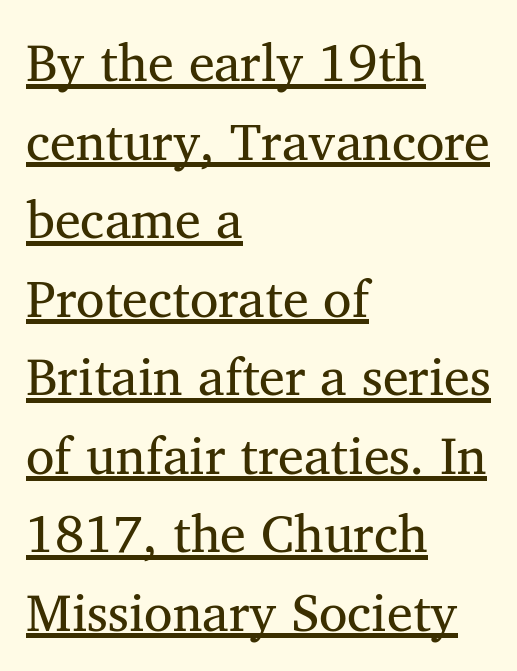
{"serif": "yes", "italic": "no", "bold": "no", "weight": "regular", "width": "normal", "stroke_contrast": "medium", "x_height": "medium", "monospaced": "no", "underline": "yes", "align": "left", "line_spacing": "normal", "line_spacing_ratio": 1.51, "letter_spacing": "normal", "letter_spacing_em": 0.0, "glyph_px": 52}
